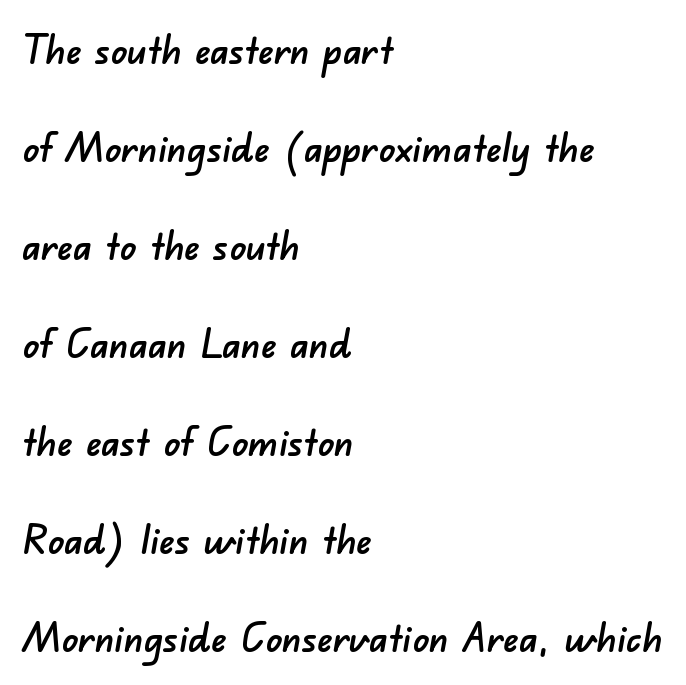
{"serif": "no", "width": "normal", "stroke_contrast": "low", "x_height": "small", "monospaced": "no", "underline": "no", "align": "left", "line_spacing": "loose", "line_spacing_ratio": 2.45, "letter_spacing": "normal", "letter_spacing_em": 0.0, "glyph_px": 40}
